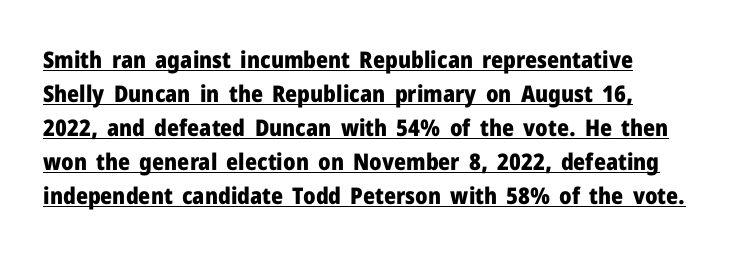
{"italic": "no", "bold": "yes", "underline": "yes", "line_spacing": "normal", "line_spacing_ratio": 1.48, "letter_spacing": "normal", "letter_spacing_em": 0.0, "glyph_px": 23}
